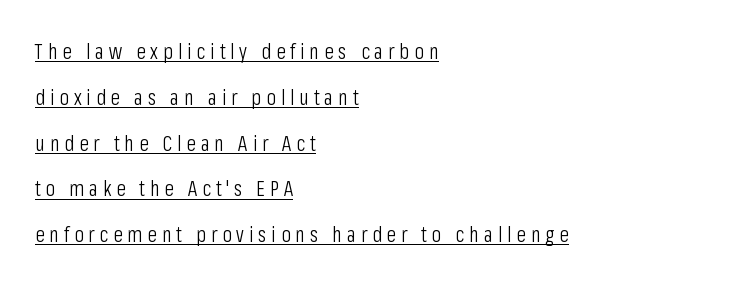
{"italic": "no", "bold": "no", "underline": "yes", "align": "left", "line_spacing": "loose", "line_spacing_ratio": 2.08, "letter_spacing": "wide", "letter_spacing_em": 0.22, "glyph_px": 22}
